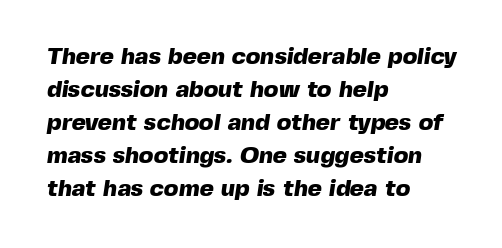
Honestly, the letter spacing is just normal — you wouldn't notice it. Typeset ragged right — the left edge is the straight one. The passage shown is emphatically bold. Lines of text with bare space underneath. The passage shown stacks its lines at a standard gap.
